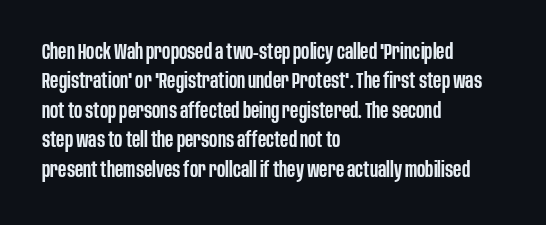
The image shows 21 px text type, upright; set left-aligned, normal line spacing (1.4x), normal letter spacing, not underlined.
